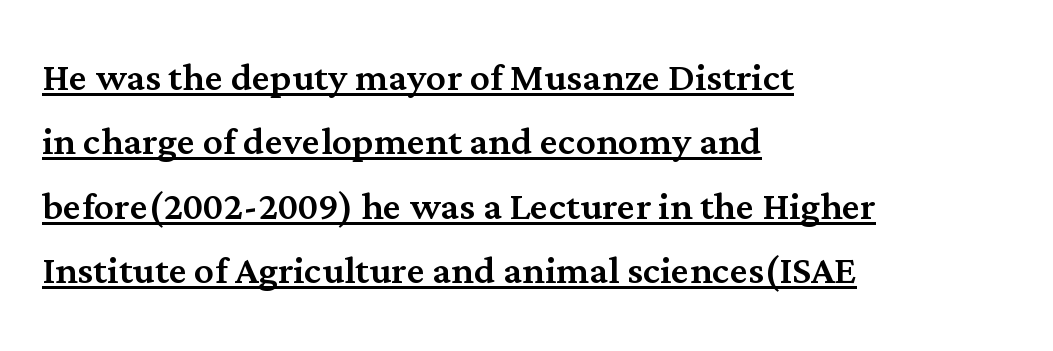
{"serif": "yes", "italic": "no", "width": "normal", "stroke_contrast": "medium", "x_height": "medium", "monospaced": "no", "underline": "yes", "align": "left", "line_spacing": "normal", "line_spacing_ratio": 1.29, "letter_spacing": "normal", "letter_spacing_em": 0.0, "glyph_px": 50}
